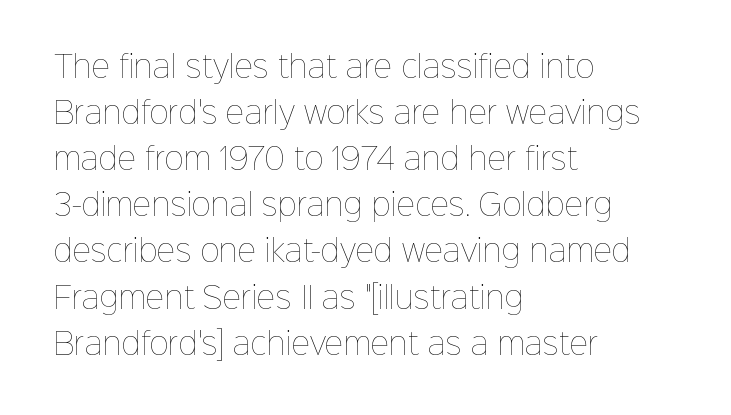
The image shows 29 px thin type, upright; set left-aligned, normal line spacing (1.59x), normal letter spacing, not underlined; low stroke contrast and a medium x-height.
